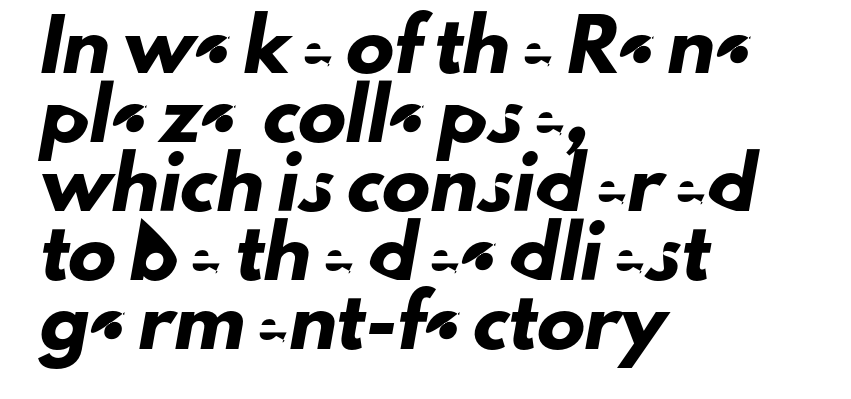
Typeset ragged right — the left edge is the straight one. Does the type have serifs? No, each stem ends abruptly. The strip under each line holds only bare page. The letters advance in unequal steps, a hallmark of proportional type.
